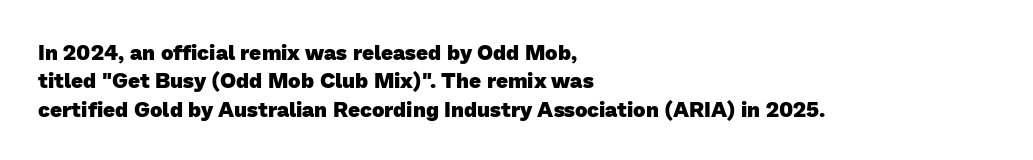
{"bold": "yes", "underline": "no", "align": "left", "line_spacing": "normal", "line_spacing_ratio": 1.35, "letter_spacing": "normal", "letter_spacing_em": 0.0, "glyph_px": 21}
